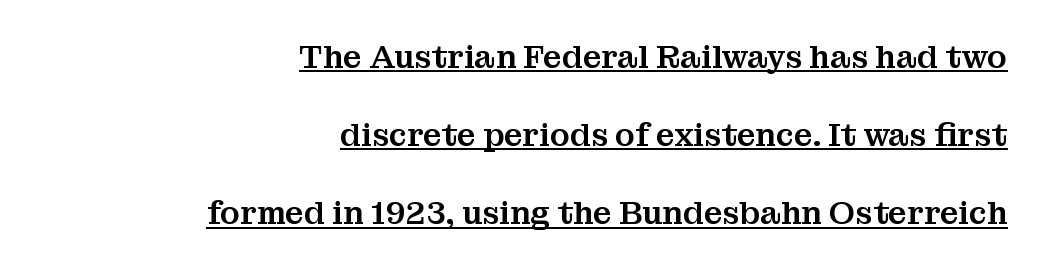
Q: Is the text italic (slanted)? A: No, it is upright.
Q: Is the typeface a serif or a sans-serif typeface? A: Serif.
Q: Is the text underlined? A: Yes.
Q: How is the paragraph aligned? A: Right-aligned.
Q: Is the spacing between letters normal or unusually wide? A: Normal.
Q: Is the spacing between lines tight, normal or loose? A: Loose.
Q: Width (condensed, normal, or wide)? A: Normal.
Q: Stroke contrast? A: Medium.
Q: x-height? A: Medium.
Q: Monospaced? A: No.
